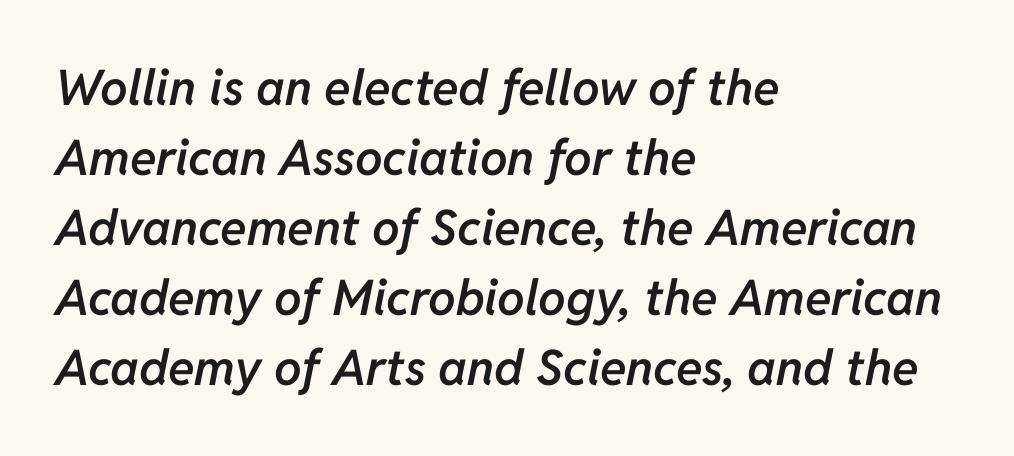
The image shows 49 px semibold type, italic (leaning right); set left-aligned, normal line spacing (1.43x), normal letter spacing, not underlined; low stroke contrast and a medium x-height.
